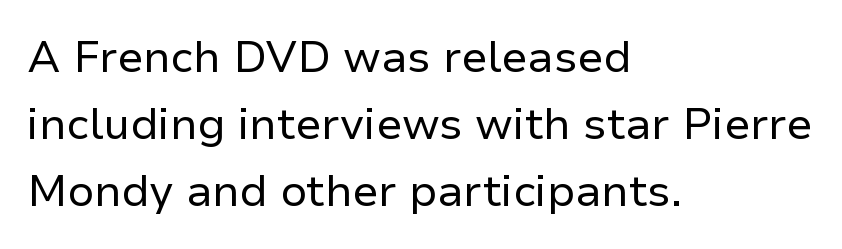
Q: Is the text bold? A: No.
Q: Is the text italic (slanted)? A: No, it is upright.
Q: Is the typeface a serif or a sans-serif typeface? A: Sans-serif.
Q: Is the text underlined? A: No.
Q: How is the paragraph aligned? A: Left-aligned.
Q: Is the spacing between letters normal or unusually wide? A: Normal.
Q: Is the spacing between lines tight, normal or loose? A: Normal.
Q: Width (condensed, normal, or wide)? A: Normal.
Q: Stroke contrast? A: Low.
Q: x-height? A: Medium.
Q: Monospaced? A: No.
